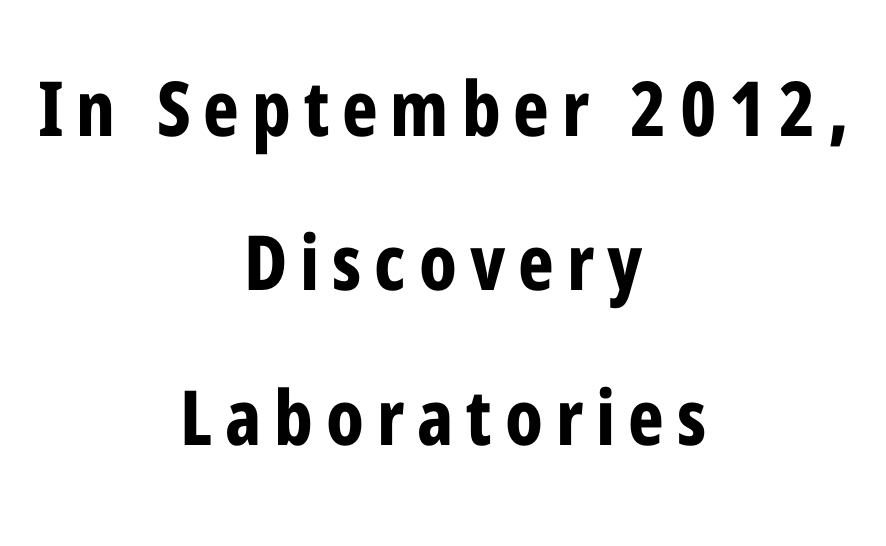
{"serif": "no", "italic": "no", "bold": "yes", "weight": "bold", "width": "condensed", "stroke_contrast": "low", "x_height": "medium", "monospaced": "no", "underline": "no", "align": "center", "line_spacing": "loose", "line_spacing_ratio": 2.03, "glyph_px": 76}
